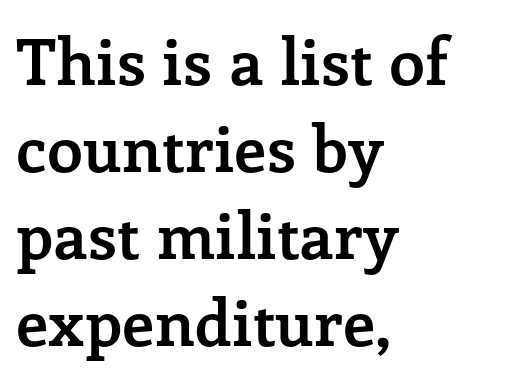
The image shows 64 px semibold serif type, upright; set left-aligned, normal line spacing (1.36x), normal letter spacing, not underlined; low stroke contrast and a medium x-height.
